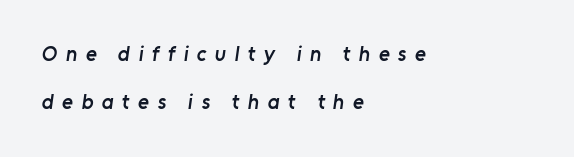
{"bold": "semi", "underline": "no", "align": "left", "line_spacing": "loose", "line_spacing_ratio": 2.3, "letter_spacing": "wide", "letter_spacing_em": 0.4, "glyph_px": 21}
